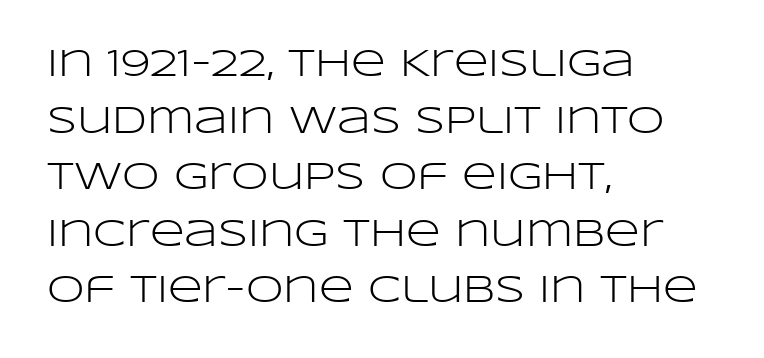
Serif or sans? Sans — the stroke terminals are bare. Does the lettering tilt? It doesn't — this is upright. Clear beneath every line of the passage. Casual observation: everything's shoved over to the left. Students, observe: this is what conventionally led text looks like. Counters stay open thanks to moderate or lighter strokes.
